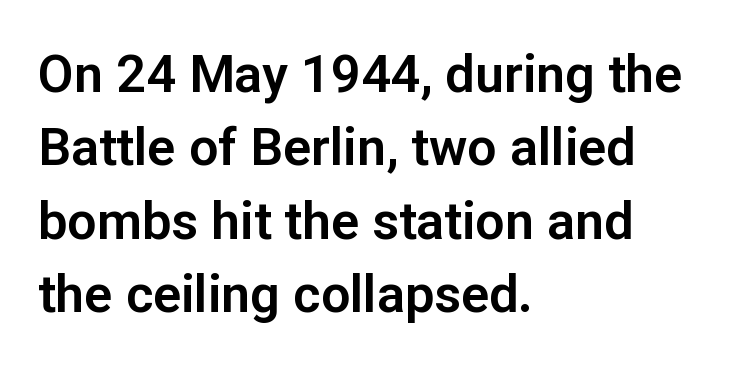
The image shows 52 px sans-serif type, upright; set left-aligned, normal line spacing (1.41x), normal letter spacing, not underlined; low stroke contrast and a medium x-height.
